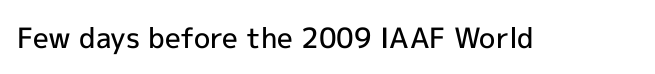
The image shows 28 px semibold sans-serif type, upright; set normal letter spacing, not underlined; a medium x-height.
